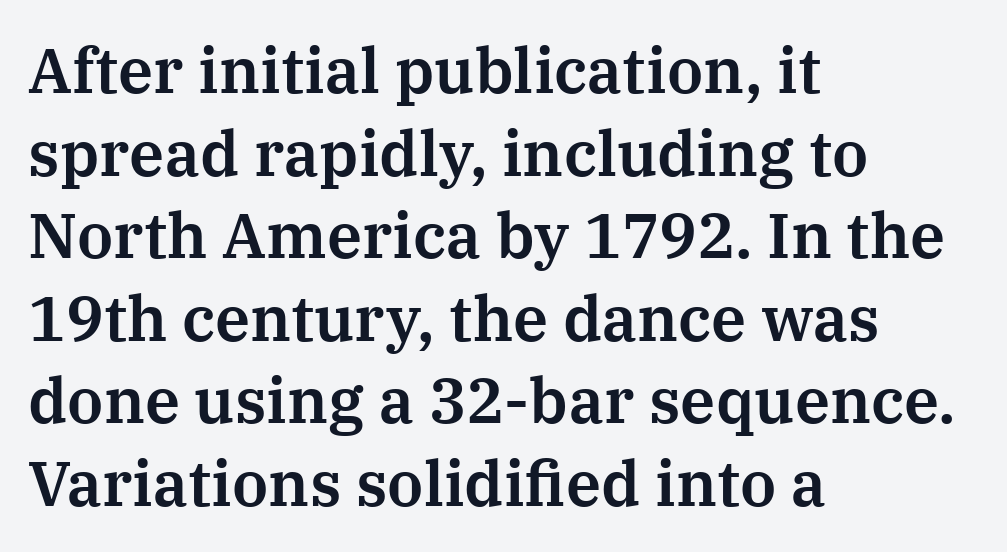
The image shows 63 px serif type, upright; set left-aligned, normal line spacing (1.31x), normal letter spacing, not underlined; medium stroke contrast and a medium x-height.
